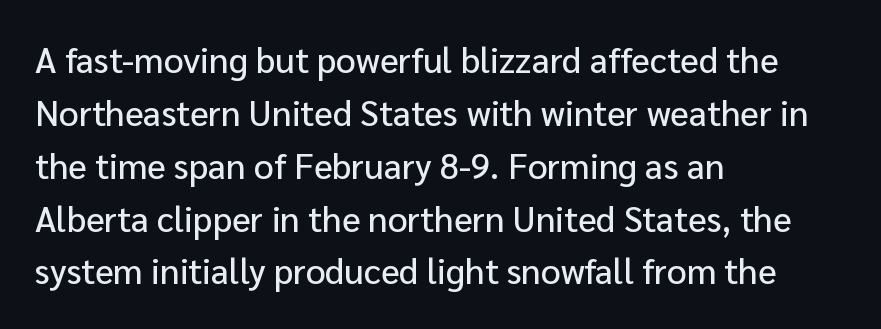
The gap between lines stays unmarked. Is there much room between lines? A standard amount, neither cramped nor airy. Inter-character spacing is left at the font's built-in metrics. The rendering anchors every line to the left-hand side. This is roman type, the default non-slanted kind.
